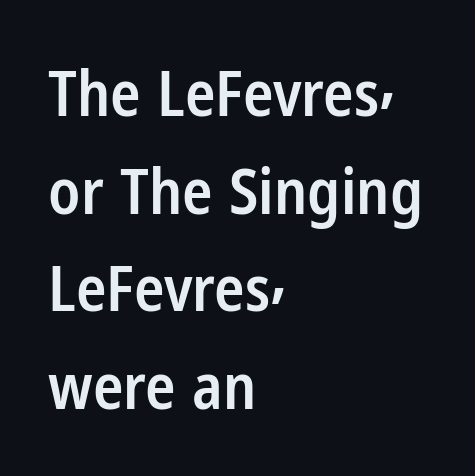
The image shows 63 px semibold, condensed sans-serif type, upright; set left-aligned, normal line spacing (1.55x), normal letter spacing, not underlined; low stroke contrast and a medium x-height.
